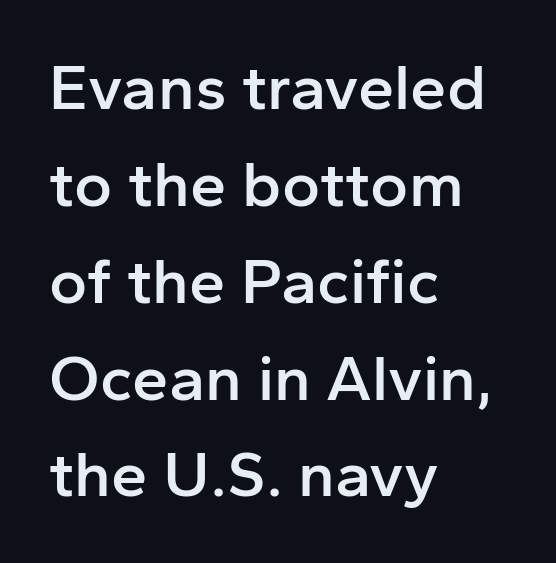
{"serif": "no", "italic": "no", "bold": "semi", "weight": "semibold", "width": "normal", "stroke_contrast": "low", "x_height": "medium", "monospaced": "no", "underline": "no", "align": "left", "line_spacing": "normal", "line_spacing_ratio": 1.49, "letter_spacing": "normal", "letter_spacing_em": 0.0, "glyph_px": 65}
